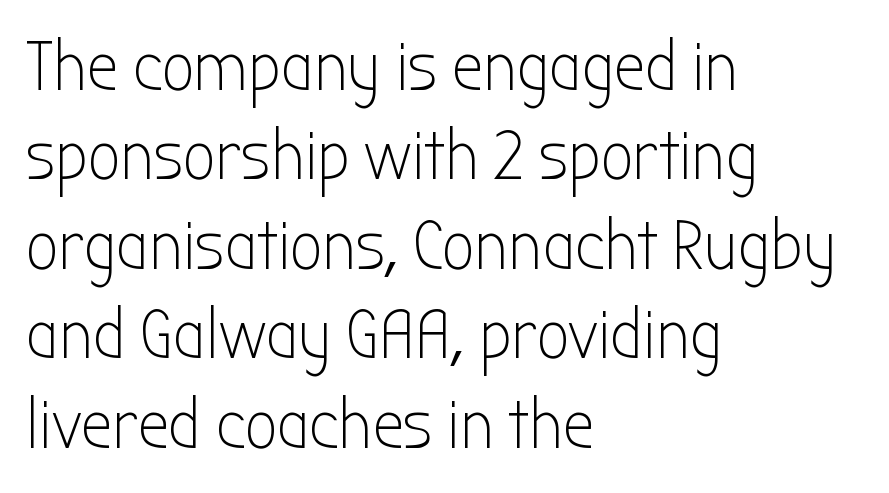
{"serif": "no", "italic": "no", "bold": "no", "weight": "light", "width": "condensed", "stroke_contrast": "low", "x_height": "medium", "monospaced": "no", "underline": "no", "align": "left", "line_spacing": "normal", "line_spacing_ratio": 1.26, "letter_spacing": "normal", "letter_spacing_em": 0.0, "glyph_px": 71}
